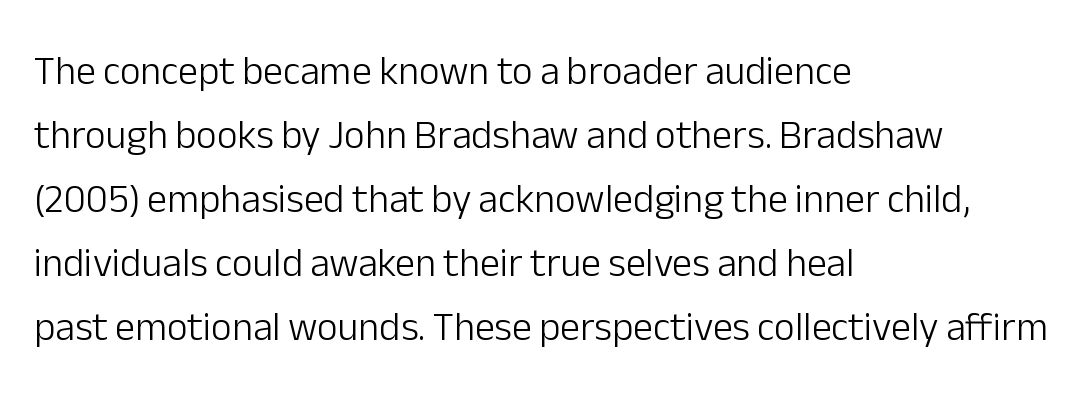
{"serif": "no", "italic": "no", "bold": "no", "weight": "light", "width": "normal", "stroke_contrast": "low", "x_height": "medium", "monospaced": "no", "underline": "no", "align": "left", "line_spacing": "normal", "line_spacing_ratio": 1.6, "letter_spacing": "normal", "letter_spacing_em": 0.0, "glyph_px": 40}
